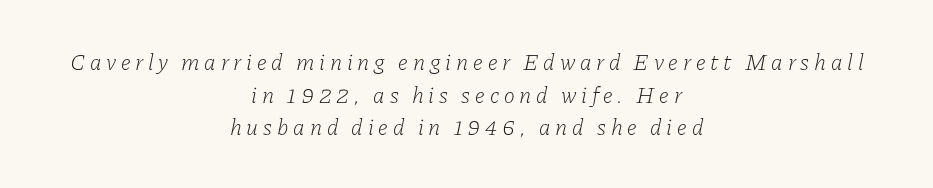
{"italic": "yes", "lean": "right", "slant_degrees": 11, "bold": "no", "underline": "no", "align": "center", "line_spacing": "normal", "line_spacing_ratio": 1.42, "letter_spacing": "wide", "letter_spacing_em": 0.21, "glyph_px": 23}
